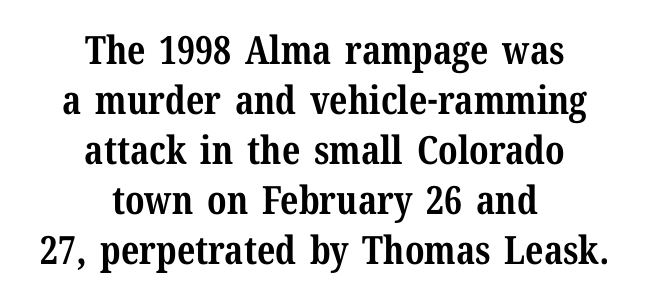
{"serif": "yes", "italic": "no", "bold": "yes", "weight": "bold", "width": "normal", "stroke_contrast": "medium", "x_height": "medium", "monospaced": "no", "underline": "no", "align": "center", "line_spacing": "normal", "line_spacing_ratio": 1.28, "letter_spacing": "normal", "letter_spacing_em": 0.0, "glyph_px": 39}
